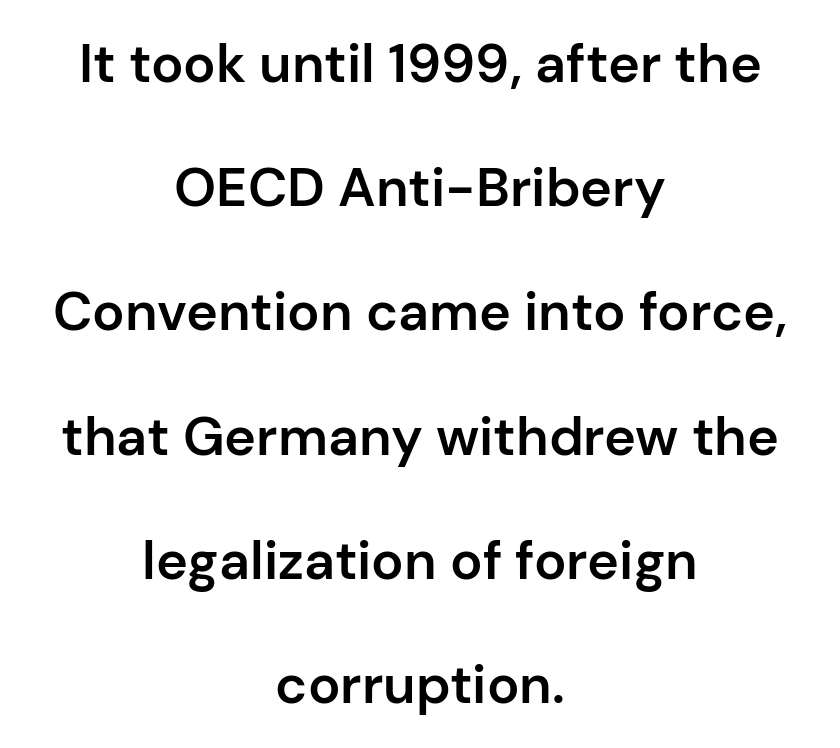
The image shows 54 px semibold sans-serif type, upright; set centered, loose line spacing (2.3x), normal letter spacing, not underlined; low stroke contrast and a medium x-height.
